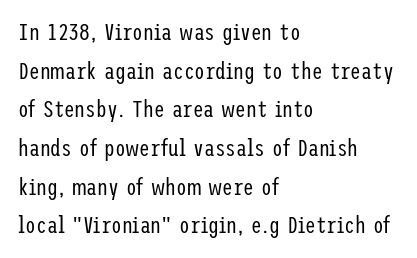
The image shows 24 px text type, upright; set left-aligned, normal line spacing (1.61x), normal letter spacing, not underlined.
